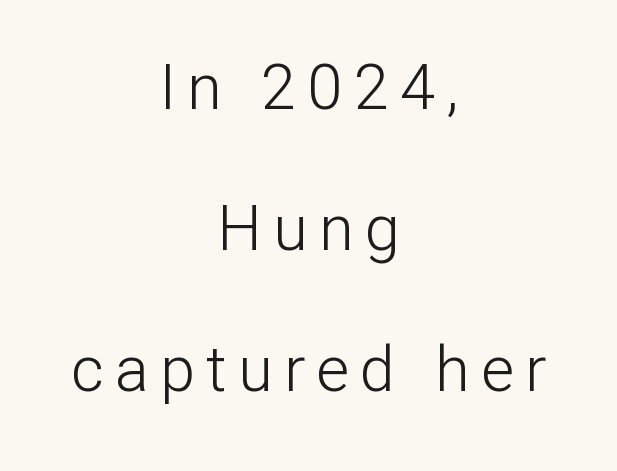
Q: Is the text bold? A: No.
Q: Is the text italic (slanted)? A: No, it is upright.
Q: Is the typeface a serif or a sans-serif typeface? A: Sans-serif.
Q: Is the text underlined? A: No.
Q: How is the paragraph aligned? A: Centered.
Q: Is the spacing between lines tight, normal or loose? A: Loose.
Q: Width (condensed, normal, or wide)? A: Normal.
Q: Stroke contrast? A: Low.
Q: x-height? A: Medium.
Q: Monospaced? A: No.
